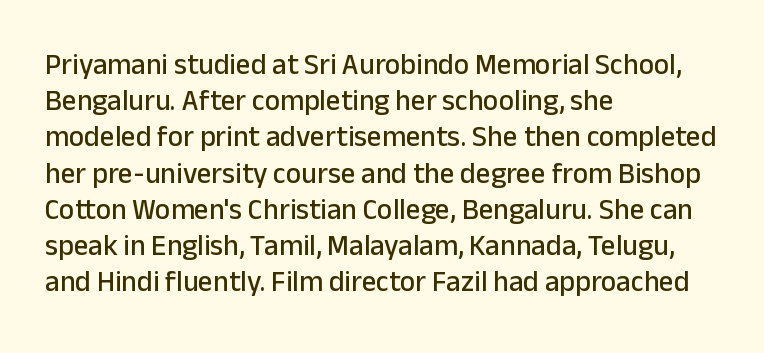
{"serif": "no", "italic": "no", "width": "normal", "stroke_contrast": "low", "x_height": "medium", "monospaced": "no", "underline": "no", "align": "left", "line_spacing": "normal", "line_spacing_ratio": 1.25, "letter_spacing": "normal", "letter_spacing_em": 0.0, "glyph_px": 29}
